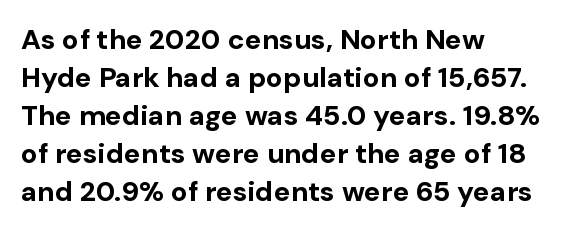
{"serif": "no", "italic": "no", "bold": "yes", "weight": "bold", "width": "normal", "stroke_contrast": "low", "x_height": "medium", "monospaced": "no", "underline": "no", "align": "left", "line_spacing": "normal", "line_spacing_ratio": 1.36, "letter_spacing": "normal", "letter_spacing_em": 0.0, "glyph_px": 28}
